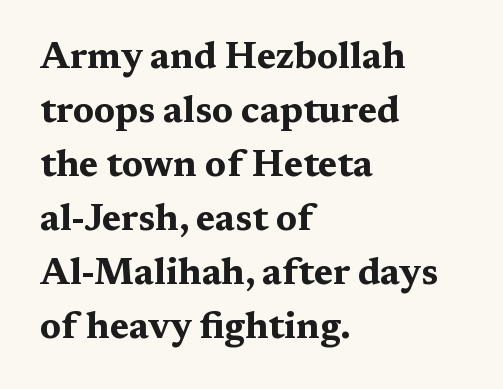
The image shows 37 px bold, wide serif type, upright; set left-aligned, normal line spacing (1.46x), normal letter spacing, not underlined; medium stroke contrast and a medium x-height.
